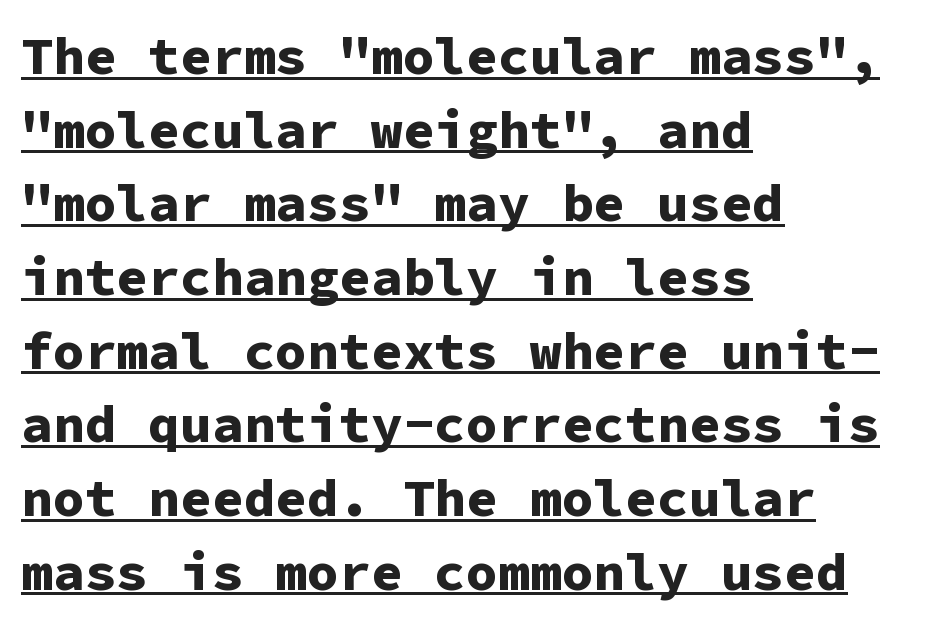
Q: Is the text bold? A: Yes.
Q: Is the text italic (slanted)? A: No, it is upright.
Q: Is the typeface a serif or a sans-serif typeface? A: Sans-serif.
Q: Is the text underlined? A: Yes.
Q: How is the paragraph aligned? A: Left-aligned.
Q: Is the spacing between letters normal or unusually wide? A: Normal.
Q: Is the spacing between lines tight, normal or loose? A: Normal.
Q: Width (condensed, normal, or wide)? A: Normal.
Q: Stroke contrast? A: Low.
Q: x-height? A: Medium.
Q: Monospaced? A: Yes.
